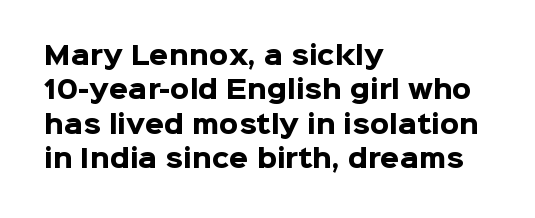
{"italic": "no", "bold": "yes", "underline": "no", "align": "left", "line_spacing": "normal", "line_spacing_ratio": 1.38, "letter_spacing": "normal", "letter_spacing_em": 0.0, "glyph_px": 25}
